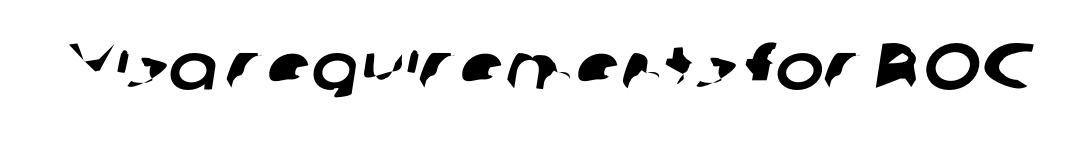
{"serif": "no", "width": "normal", "stroke_contrast": "low", "x_height": "medium", "monospaced": "no", "underline": "no", "letter_spacing": "normal", "letter_spacing_em": 0.0, "glyph_px": 65}
